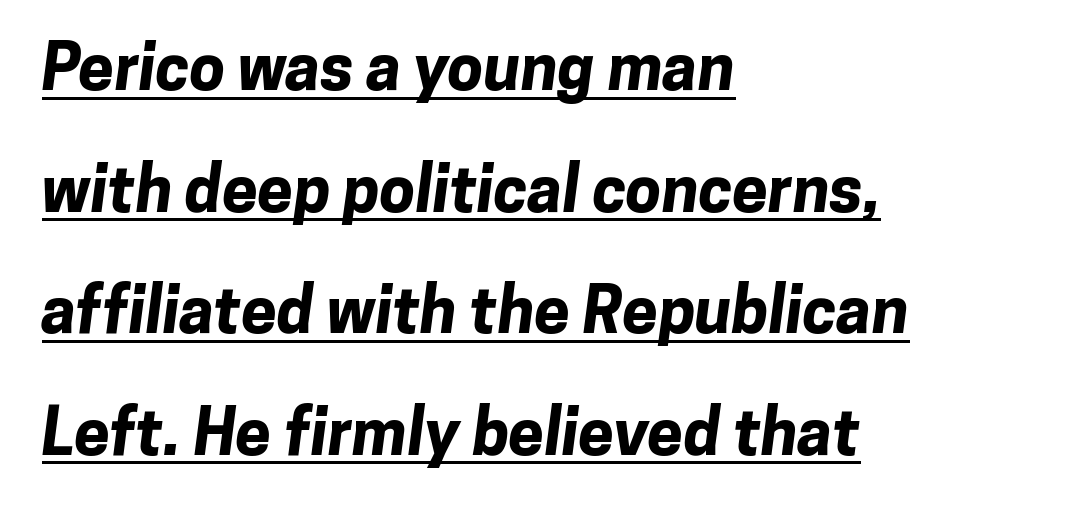
The image shows 64 px bold sans-serif type; set left-aligned, loose line spacing (1.9x), normal letter spacing, underlined; low stroke contrast and a medium x-height.
